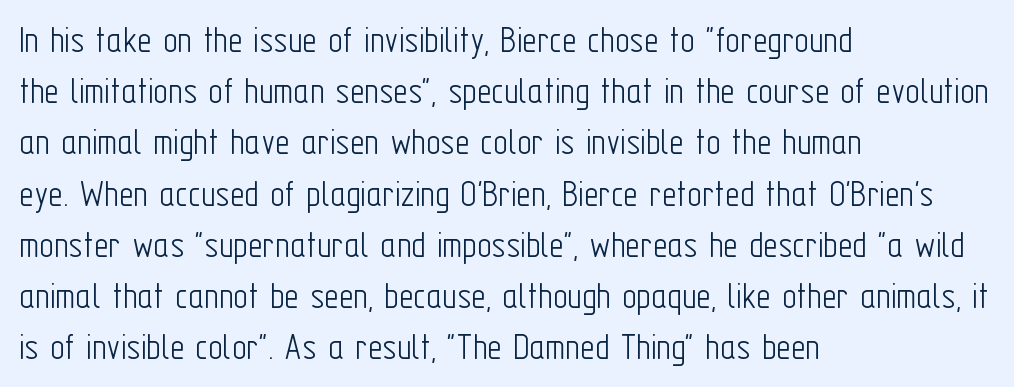
{"serif": "no", "italic": "no", "bold": "no", "weight": "light", "width": "condensed", "stroke_contrast": "low", "x_height": "medium", "monospaced": "no", "underline": "no", "align": "left", "line_spacing": "normal", "line_spacing_ratio": 1.28, "letter_spacing": "normal", "letter_spacing_em": 0.0, "glyph_px": 40}
